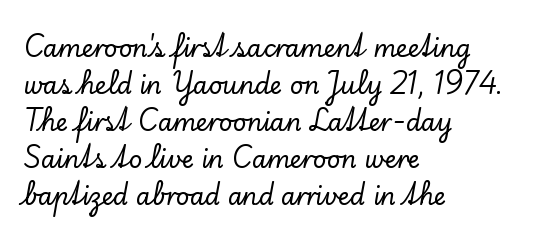
The lines in this sample share a left origin and differ only in where they stop. Glance below the letters and you will spot only blank space. The line-height multiplier appears to be the usual default. No extra tracking has been applied to these lines.
